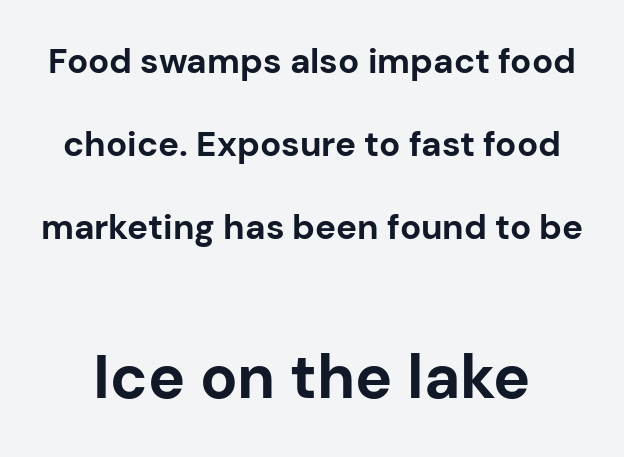
The image shows 62 px bold sans-serif type, upright; set loose line spacing (2.37x), normal letter spacing, not underlined; the second (bottom) block is 1.77x larger; low stroke contrast and a medium x-height.
